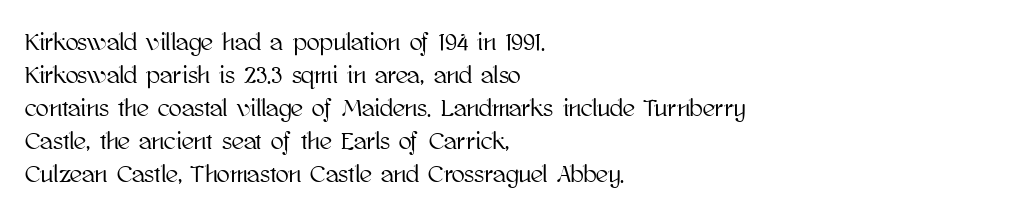
Q: Is the text italic (slanted)? A: No, it is upright.
Q: Is the text underlined? A: No.
Q: How is the paragraph aligned? A: Left-aligned.
Q: Is the spacing between letters normal or unusually wide? A: Normal.
Q: Is the spacing between lines tight, normal or loose? A: Normal.
